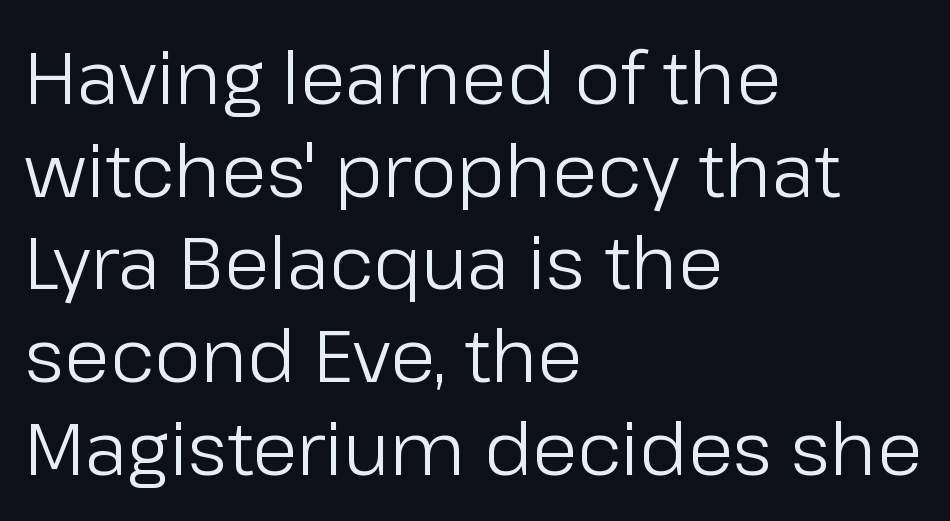
These lines sit exactly where default settings would place them. Do the letters lean? They stand straight. How are the letters spaced? Ordinarily, with no added tracking. This sample is left-justified, so line endings fall wherever the words run out. Classification — sans serif.
